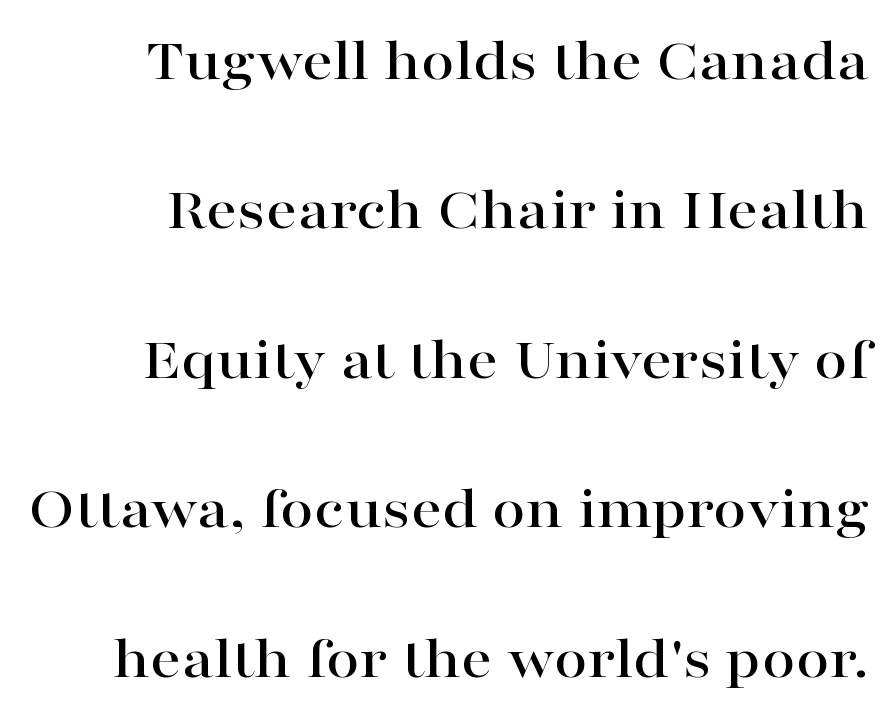
The image shows 61 px wide serif type, upright; set loose line spacing (2.45x), normal letter spacing, not underlined; high stroke contrast and a medium x-height.
